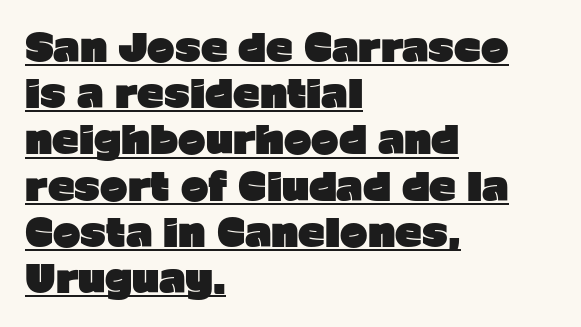
A typographer would call this underscored text. Stroke thickness is high; the sample reads as a true bold. A normal amount of white space separates one row of letters from the next. Visually the block forms a straight wall on the left and a jagged coastline on the right. The rendering shows plain stroke endings on the letterforms — a sans-serif design. Italic: no, the glyphs are upright roman.
